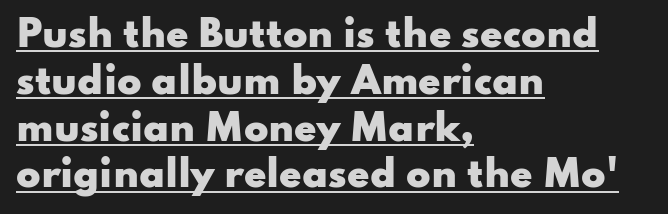
The image shows 36 px heavy, wide sans-serif type, upright; set left-aligned, normal line spacing (1.3x), normal letter spacing, underlined; low stroke contrast and a small x-height.
